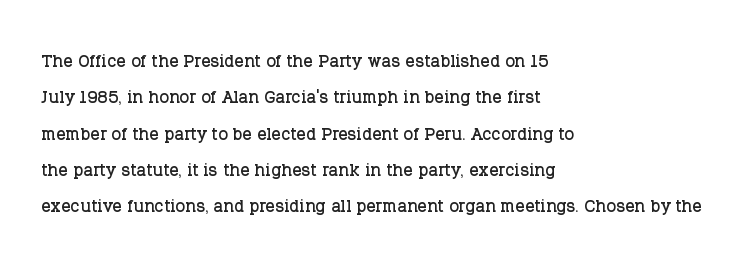
The image shows 23 px text type, upright; set left-aligned, normal line spacing (1.58x), normal letter spacing, not underlined.
